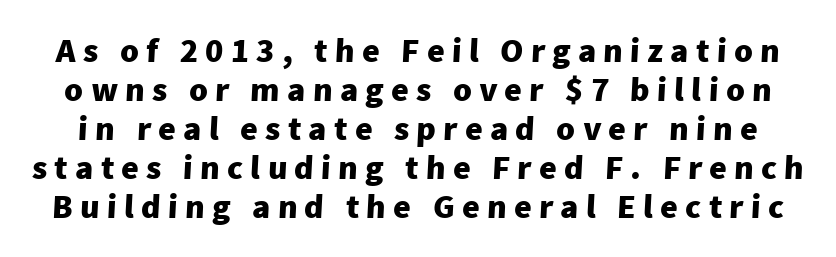
{"serif": "no", "bold": "yes", "weight": "heavy", "width": "normal", "stroke_contrast": "low", "x_height": "medium", "monospaced": "no", "underline": "no", "line_spacing": "tight", "line_spacing_ratio": 1.15, "letter_spacing": "wide", "letter_spacing_em": 0.21, "glyph_px": 34}
